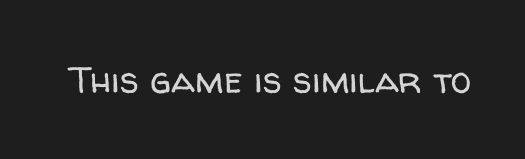
Q: Is the text bold? A: No.
Q: Is the text italic (slanted)? A: No, it is upright.
Q: Is the typeface a serif or a sans-serif typeface? A: Sans-serif.
Q: Is the text underlined? A: No.
Q: Is the spacing between letters normal or unusually wide? A: Normal.
Q: Width (condensed, normal, or wide)? A: Normal.
Q: Stroke contrast? A: Low.
Q: x-height? A: Medium.
Q: Monospaced? A: No.
